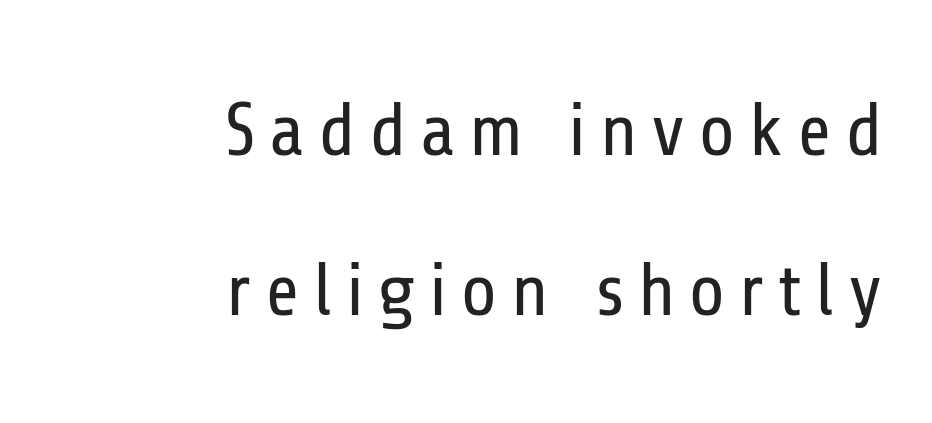
{"serif": "no", "italic": "no", "bold": "no", "weight": "regular", "width": "condensed", "stroke_contrast": "low", "x_height": "medium", "monospaced": "no", "underline": "no", "align": "right", "line_spacing": "loose", "line_spacing_ratio": 2.16, "glyph_px": 74}
